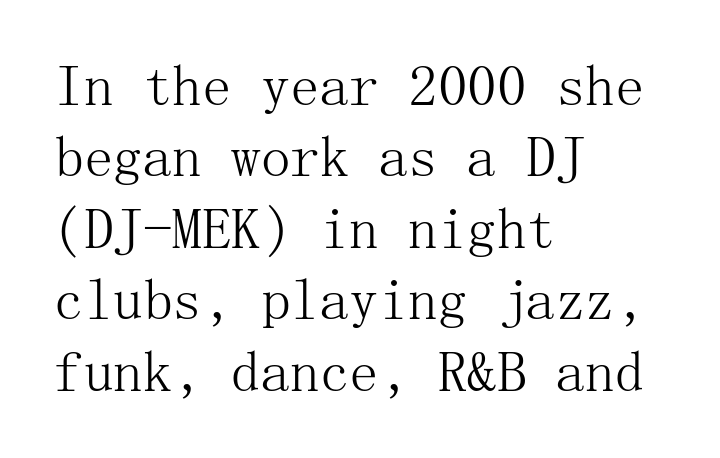
{"serif": "yes", "italic": "no", "bold": "no", "weight": "light", "width": "normal", "stroke_contrast": "medium", "x_height": "medium", "underline": "no", "align": "left", "line_spacing_ratio": 1.21, "letter_spacing": "normal", "letter_spacing_em": 0.0, "glyph_px": 59}
